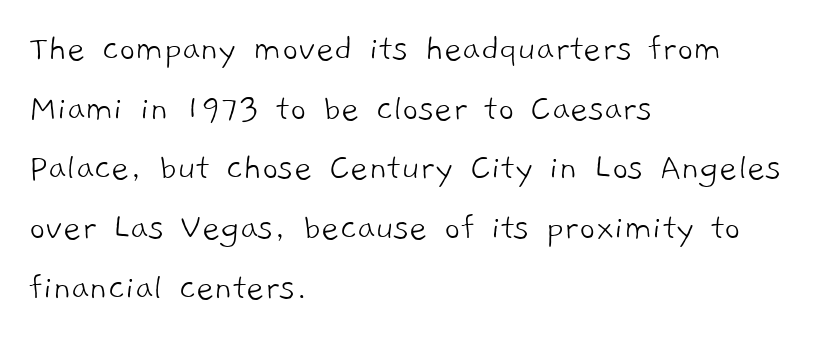
{"serif": "no", "bold": "no", "weight": "light", "width": "normal", "stroke_contrast": "low", "x_height": "medium", "monospaced": "no", "underline": "no", "align": "left", "line_spacing": "normal", "line_spacing_ratio": 1.53, "letter_spacing": "normal", "letter_spacing_em": 0.0, "glyph_px": 39}
